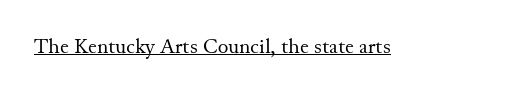
Does a line run under the words? Yes, clearly. Each word holds together tightly as a unit, with standard inter-letter gaps. When letters stand straight like this, we call the style roman or upright. Compared with a typical body face, this is equally light or lighter still.
